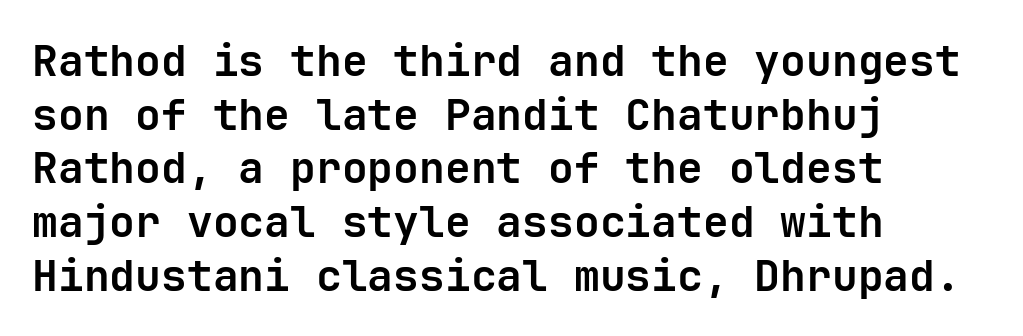
The ragged edge is on the right, which tells us the setting is flush left. This is the regular roman posture of the typeface. I'd describe the lettering as bold — thick and assertive. You can tell from the bare stems that sans-serif type was used. This block has exactly the height ordinary leading produces.
